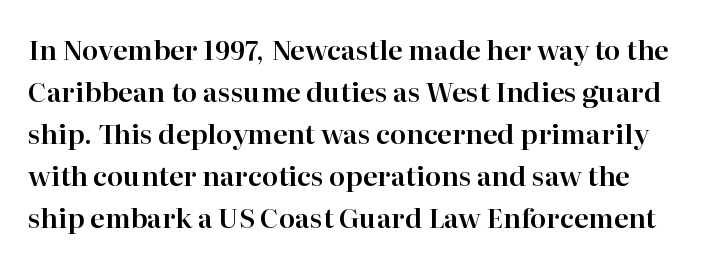
Is there any slant? The stems are plumb. A normal amount of white space separates one row of letters from the next. Nobody touched the tracking dial on this one. No word sits above an underline.
